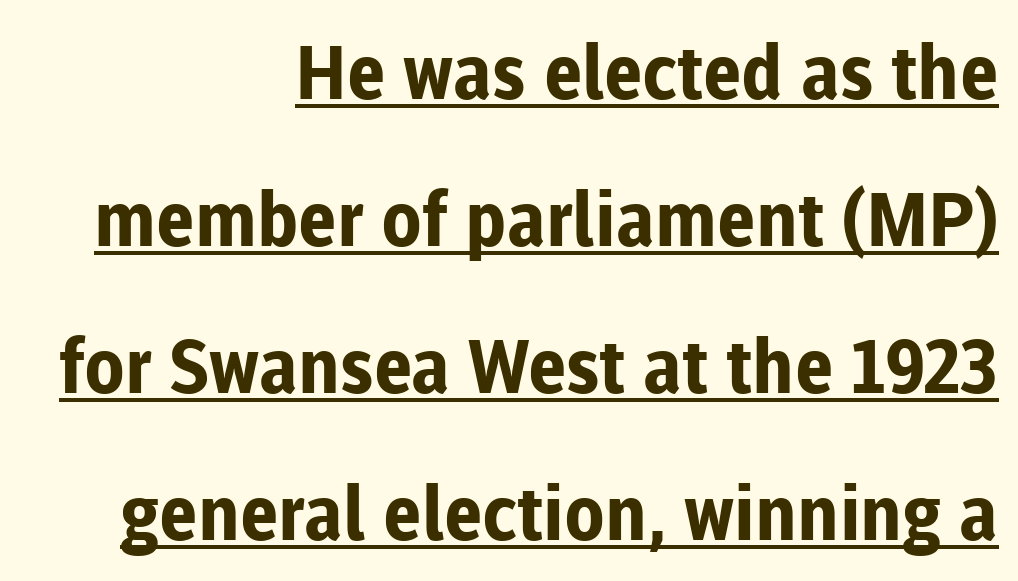
The image shows 75 px bold sans-serif type, upright; set right-aligned, loose line spacing (1.96x), normal letter spacing, underlined; low stroke contrast and a medium x-height.
